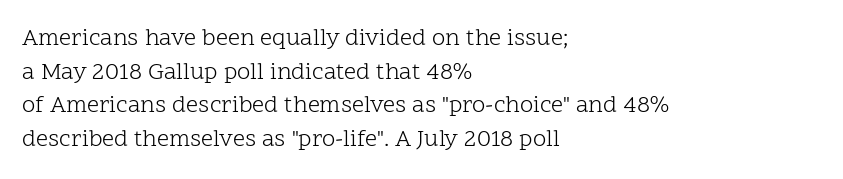
Q: Is the text bold? A: No.
Q: Is the text italic (slanted)? A: No, it is upright.
Q: Is the text underlined? A: No.
Q: How is the paragraph aligned? A: Left-aligned.
Q: Is the spacing between letters normal or unusually wide? A: Normal.
Q: Is the spacing between lines tight, normal or loose? A: Normal.
